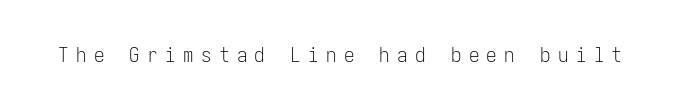
Q: Is the text bold? A: No.
Q: Is the text italic (slanted)? A: No, it is upright.
Q: Is the text underlined? A: No.
Q: Is the spacing between letters normal or unusually wide? A: Unusually wide.
